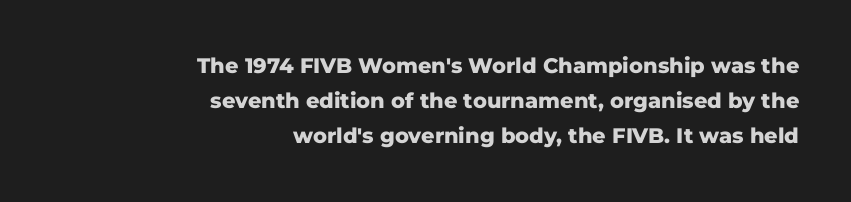
{"italic": "no", "bold": "yes", "underline": "no", "align": "right", "line_spacing": "normal", "line_spacing_ratio": 1.67, "letter_spacing": "normal", "letter_spacing_em": 0.0, "glyph_px": 21}
